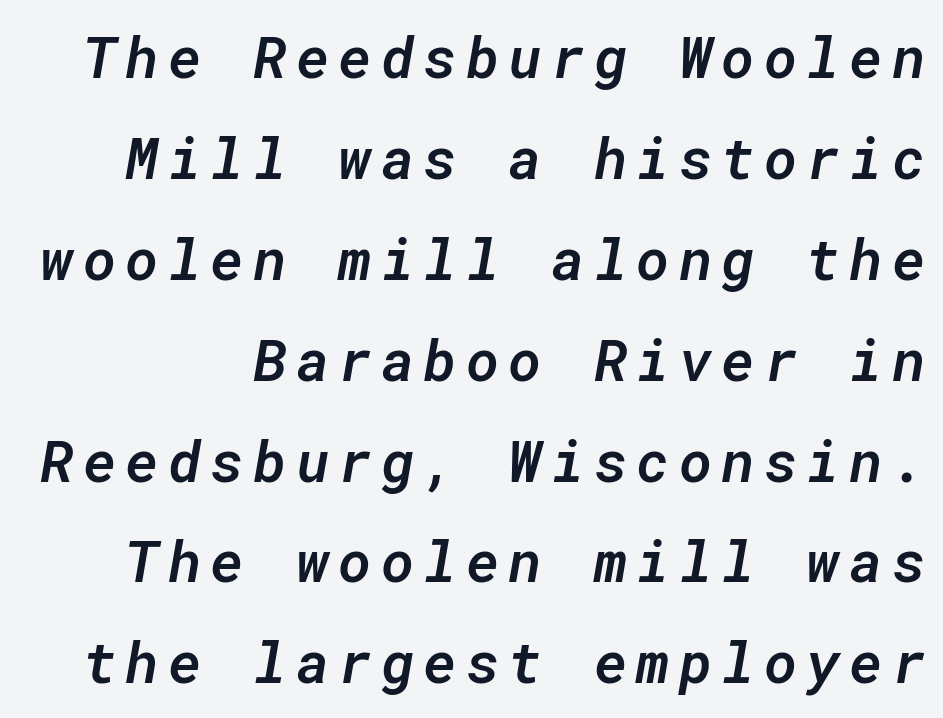
Students, this is semibold: more ink than regular, less than bold. The lettering tilts uniformly, giving the passage an italic look. The gap between lines stays unmarked. Fixed-width glyphs throughout — classic coding-font behaviour.
